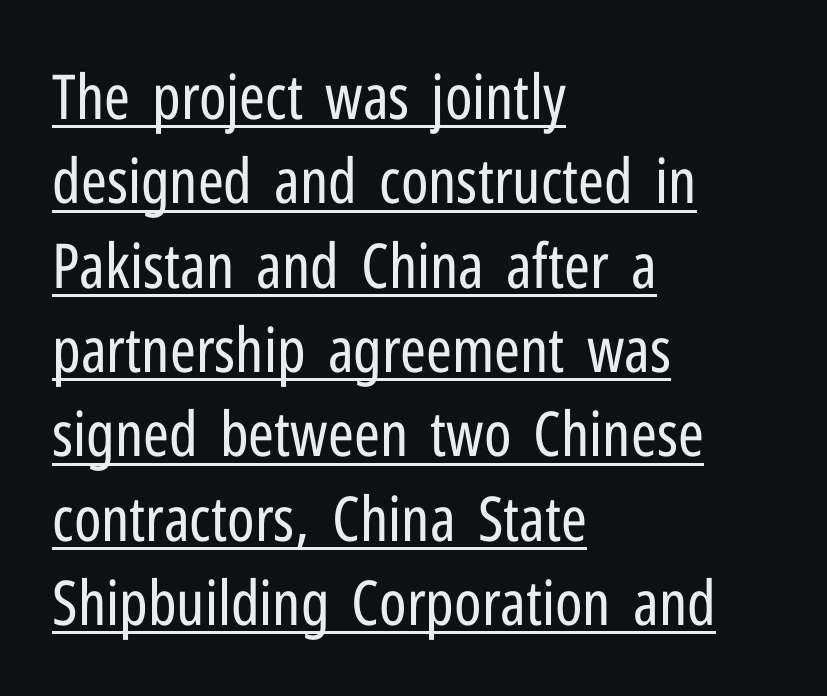
Q: Is the text bold? A: No.
Q: Is the text italic (slanted)? A: No, it is upright.
Q: Is the typeface a serif or a sans-serif typeface? A: Sans-serif.
Q: Is the text underlined? A: Yes.
Q: How is the paragraph aligned? A: Left-aligned.
Q: Is the spacing between letters normal or unusually wide? A: Normal.
Q: Is the spacing between lines tight, normal or loose? A: Normal.
Q: Width (condensed, normal, or wide)? A: Condensed.
Q: Stroke contrast? A: Low.
Q: x-height? A: Medium.
Q: Monospaced? A: No.
